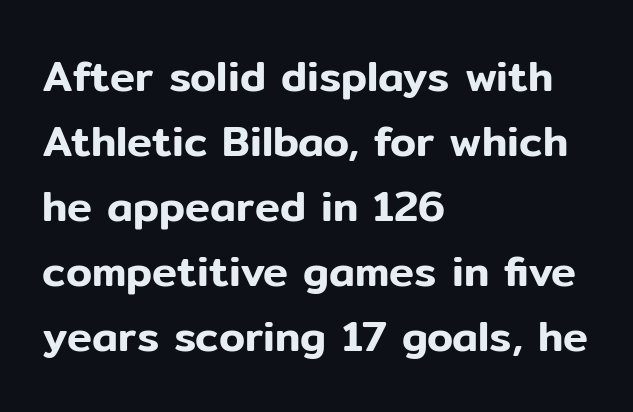
What stands out about the letter spacing? Nothing — it is the standard amount. Compared with typical paragraphs, the rows here are spaced about the same. A roman cut, with each character standing at attention. Look at the bottom of the vertical strokes: they stop flat, with no serifs.
